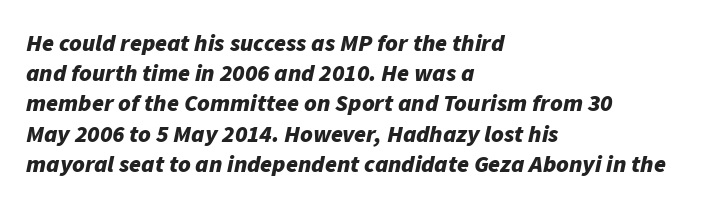
{"italic": "yes", "lean": "right", "slant_degrees": 11, "bold": "yes", "underline": "no", "align": "left", "line_spacing": "normal", "line_spacing_ratio": 1.26, "letter_spacing": "normal", "letter_spacing_em": 0.0, "glyph_px": 24}
